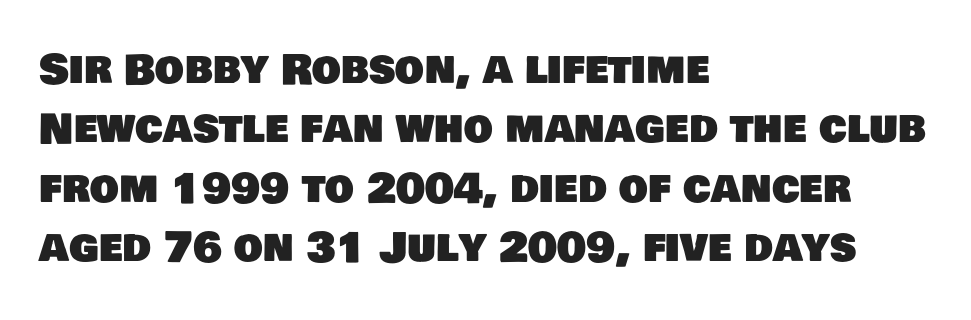
Q: Is the typeface a serif or a sans-serif typeface? A: Sans-serif.
Q: Is the text underlined? A: No.
Q: How is the paragraph aligned? A: Left-aligned.
Q: Is the spacing between letters normal or unusually wide? A: Normal.
Q: Is the spacing between lines tight, normal or loose? A: Normal.
Q: Width (condensed, normal, or wide)? A: Normal.
Q: Stroke contrast? A: Low.
Q: x-height? A: Large.
Q: Monospaced? A: No.
